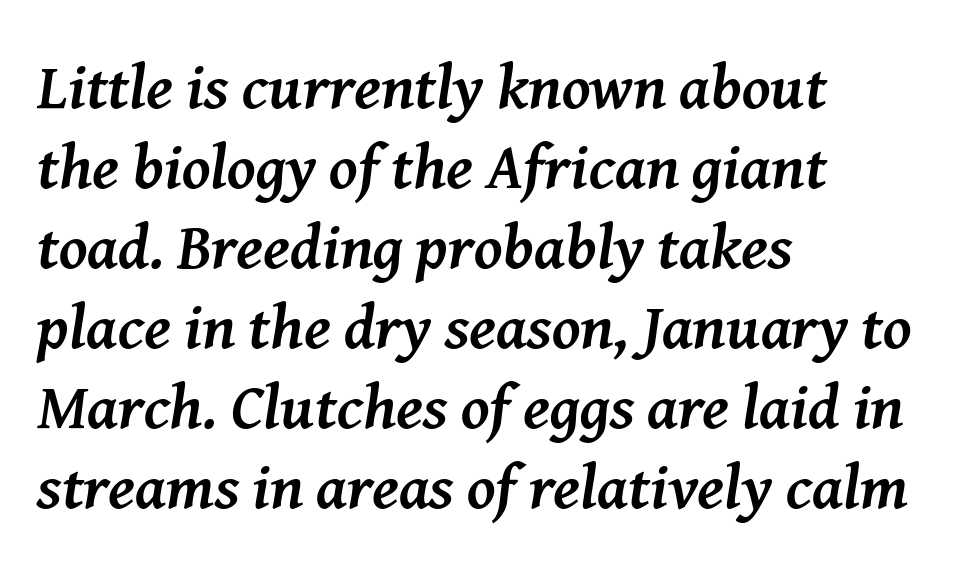
{"serif": "yes", "italic": "yes", "lean": "right", "slant_degrees": 8, "bold": "yes", "weight": "semibold", "width": "normal", "stroke_contrast": "medium", "x_height": "medium", "monospaced": "no", "underline": "no", "align": "left", "line_spacing": "normal", "line_spacing_ratio": 1.25, "letter_spacing": "normal", "letter_spacing_em": 0.0, "glyph_px": 64}
